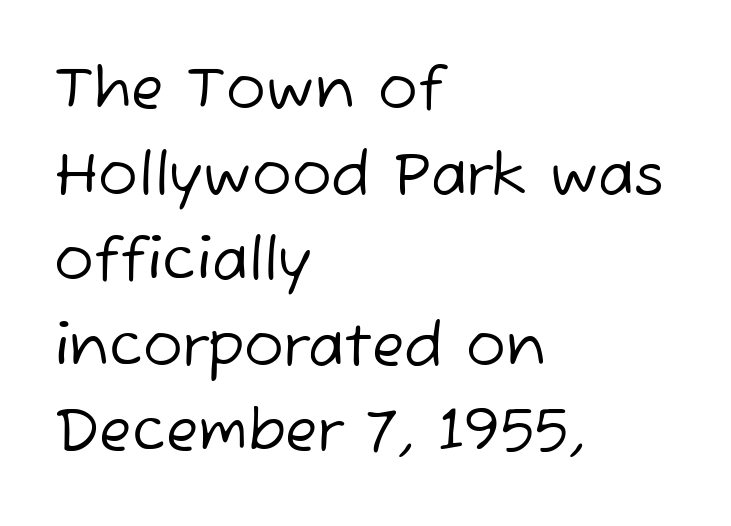
{"serif": "no", "bold": "no", "weight": "regular", "width": "normal", "stroke_contrast": "low", "x_height": "medium", "monospaced": "no", "underline": "no", "align": "left", "line_spacing": "normal", "line_spacing_ratio": 1.45, "letter_spacing": "normal", "letter_spacing_em": 0.0, "glyph_px": 59}
